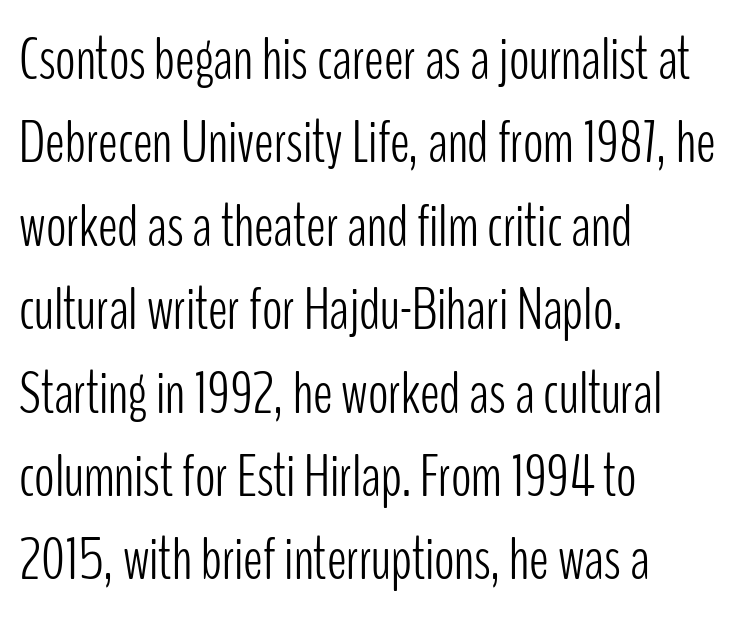
Q: Is the text bold? A: No.
Q: Is the text italic (slanted)? A: No, it is upright.
Q: Is the typeface a serif or a sans-serif typeface? A: Sans-serif.
Q: Is the text underlined? A: No.
Q: How is the paragraph aligned? A: Left-aligned.
Q: Is the spacing between letters normal or unusually wide? A: Normal.
Q: Is the spacing between lines tight, normal or loose? A: Normal.
Q: Width (condensed, normal, or wide)? A: Condensed.
Q: Stroke contrast? A: Low.
Q: x-height? A: Medium.
Q: Monospaced? A: No.
